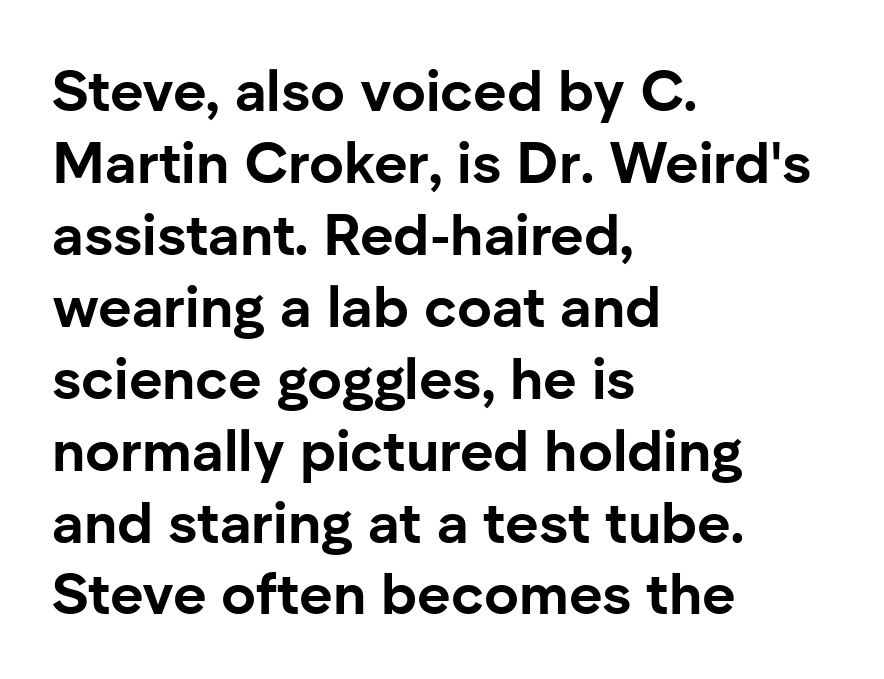
The image shows 58 px bold sans-serif type, upright; set left-aligned, line spacing 1.24x, normal letter spacing, not underlined; low stroke contrast and a medium x-height.
